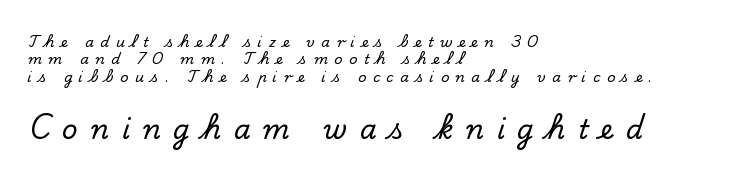
The image shows 27 px text type; set left-aligned, normal line spacing (1.25x), unusually wide letter spacing (+0.47 em), not underlined; the second (bottom) block is 1.93x larger.
